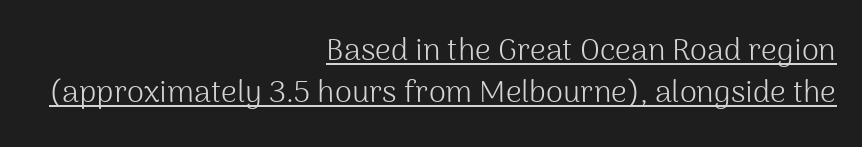
Q: Is the text bold? A: No.
Q: Is the text italic (slanted)? A: No, it is upright.
Q: Is the typeface a serif or a sans-serif typeface? A: Sans-serif.
Q: Is the text underlined? A: Yes.
Q: How is the paragraph aligned? A: Right-aligned.
Q: Is the spacing between letters normal or unusually wide? A: Normal.
Q: Is the spacing between lines tight, normal or loose? A: Normal.
Q: Width (condensed, normal, or wide)? A: Normal.
Q: Stroke contrast? A: Medium.
Q: x-height? A: Medium.
Q: Monospaced? A: No.
